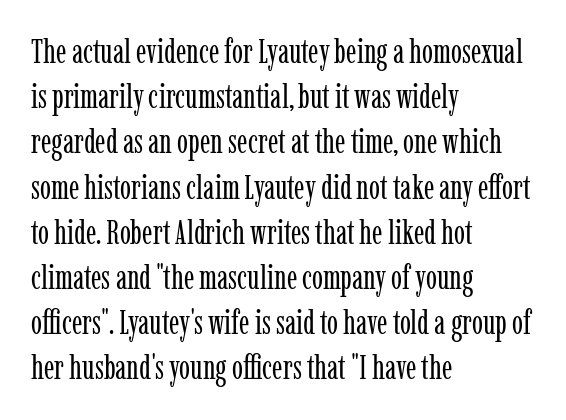
Old-style or modern, the face here clearly has serifs. The leading is moderate, giving the passage an even texture. Think standard paragraph weight, or any step lighter than that. Think of a printed novel: that variable character pitch is what you see here.
